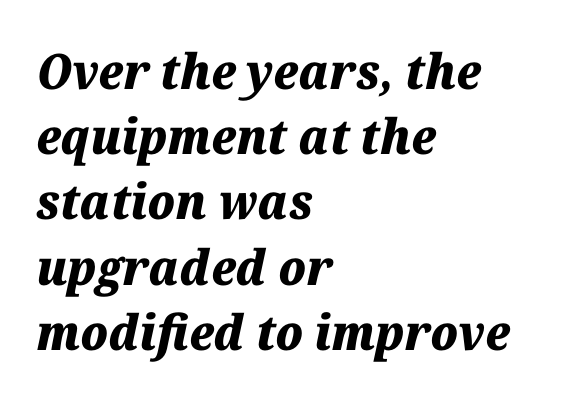
Slanted lettering throughout. Standard letterfit; no display-style spreading of the glyphs. The strokes are fattened all the way to bold. The string is rendered with underlining switched off. The space between consecutive lines is moderate. The rendering uses natural spacing where letterforms have individual widths.
